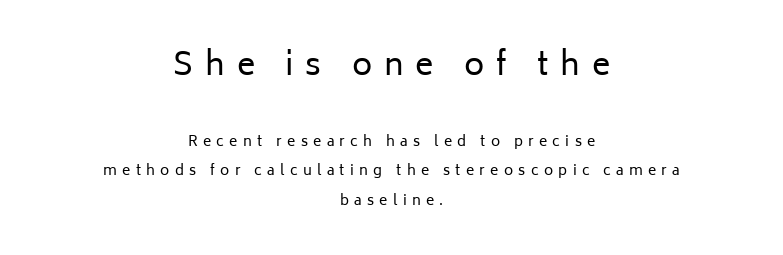
{"serif": "no", "italic": "no", "bold": "no", "weight": "regular", "width": "normal", "stroke_contrast": "low", "x_height": "medium", "monospaced": "no", "underline": "no", "align": "center", "line_spacing": "loose", "line_spacing_ratio": 2.1, "letter_spacing": "wide", "letter_spacing_em": 0.38, "larger_block": "first", "size_ratio": 2.21, "glyph_px": 31}
